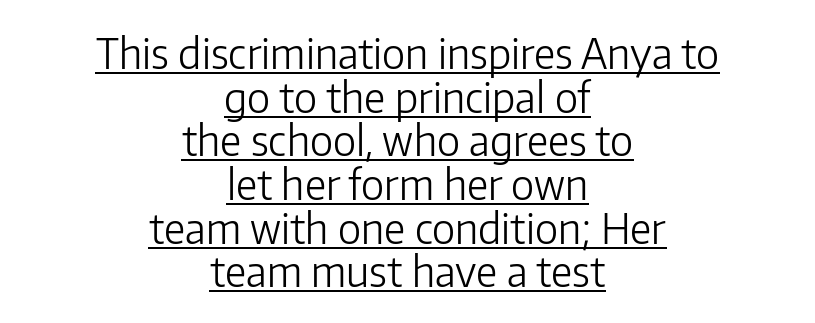
Q: Is the text bold? A: No.
Q: Is the text italic (slanted)? A: No, it is upright.
Q: Is the typeface a serif or a sans-serif typeface? A: Sans-serif.
Q: Is the text underlined? A: Yes.
Q: How is the paragraph aligned? A: Centered.
Q: Is the spacing between letters normal or unusually wide? A: Normal.
Q: Is the spacing between lines tight, normal or loose? A: Tight.
Q: Width (condensed, normal, or wide)? A: Normal.
Q: Stroke contrast? A: Low.
Q: x-height? A: Medium.
Q: Monospaced? A: No.
